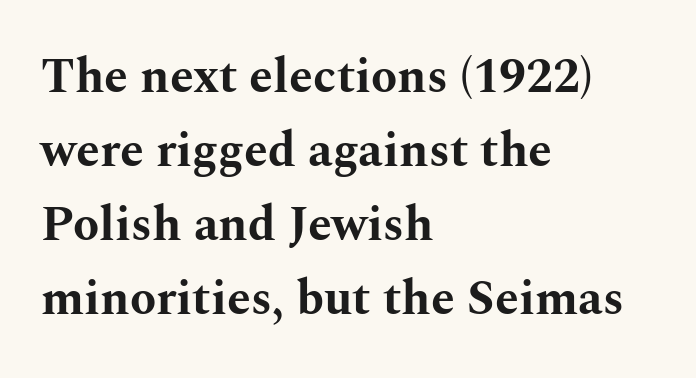
{"serif": "yes", "italic": "no", "bold": "yes", "weight": "bold", "width": "wide", "stroke_contrast": "medium", "x_height": "medium", "monospaced": "no", "underline": "no", "align": "left", "line_spacing": "normal", "line_spacing_ratio": 1.54, "letter_spacing": "normal", "letter_spacing_em": 0.0, "glyph_px": 48}
